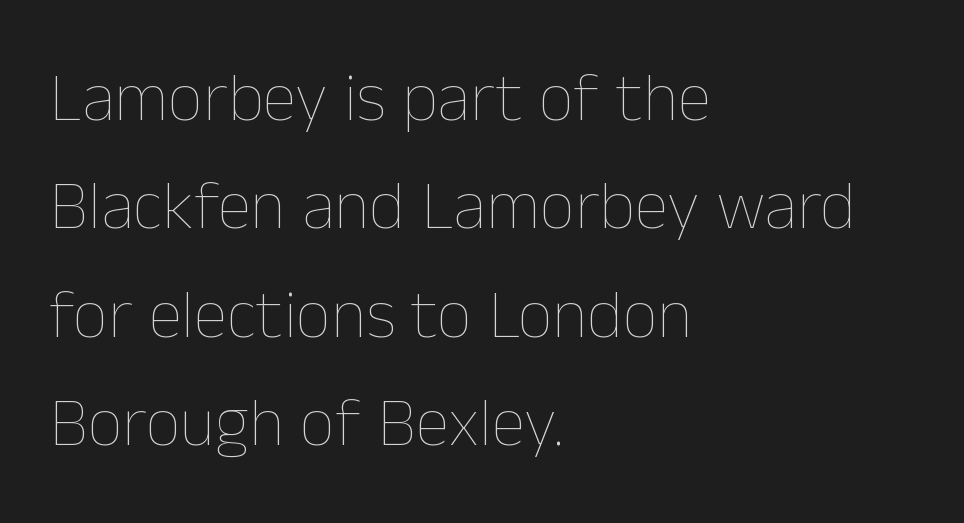
{"italic": "no", "bold": "no", "weight": "thin", "width": "normal", "stroke_contrast": "low", "x_height": "medium", "monospaced": "no", "underline": "no", "align": "left", "line_spacing": "normal", "line_spacing_ratio": 1.57, "letter_spacing": "normal", "letter_spacing_em": 0.0, "glyph_px": 69}
